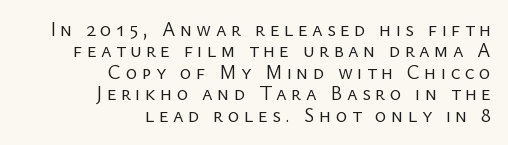
Q: Is the text bold? A: No.
Q: Is the text italic (slanted)? A: No, it is upright.
Q: Is the text underlined? A: No.
Q: How is the paragraph aligned? A: Right-aligned.
Q: Is the spacing between letters normal or unusually wide? A: Unusually wide.
Q: Is the spacing between lines tight, normal or loose? A: Tight.
